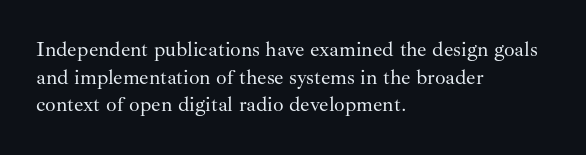
{"italic": "no", "bold": "no", "underline": "no", "align": "left", "line_spacing": "normal", "line_spacing_ratio": 1.32, "letter_spacing": "normal", "letter_spacing_em": 0.0, "glyph_px": 21}
